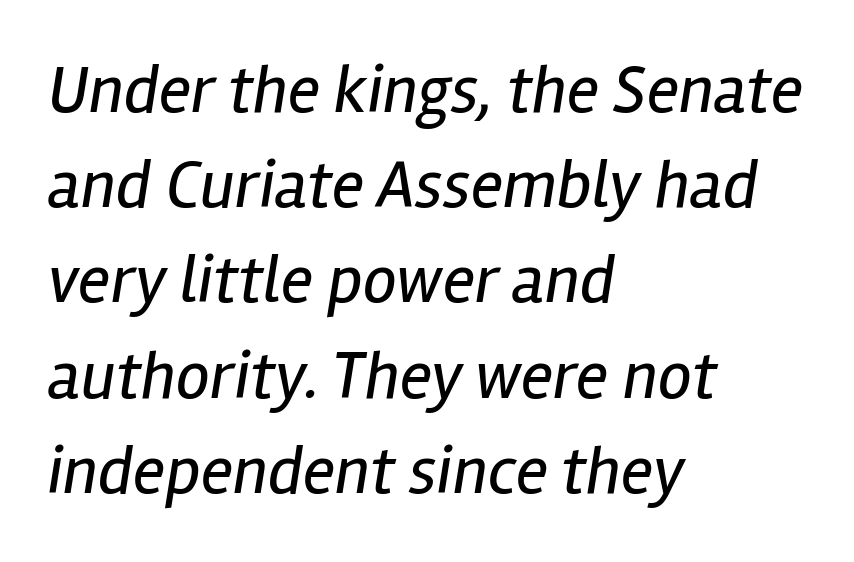
The image shows 68 px regular-weight, condensed type, italic (leaning right); set left-aligned, normal line spacing (1.4x), normal letter spacing, not underlined; low stroke contrast and a medium x-height.
